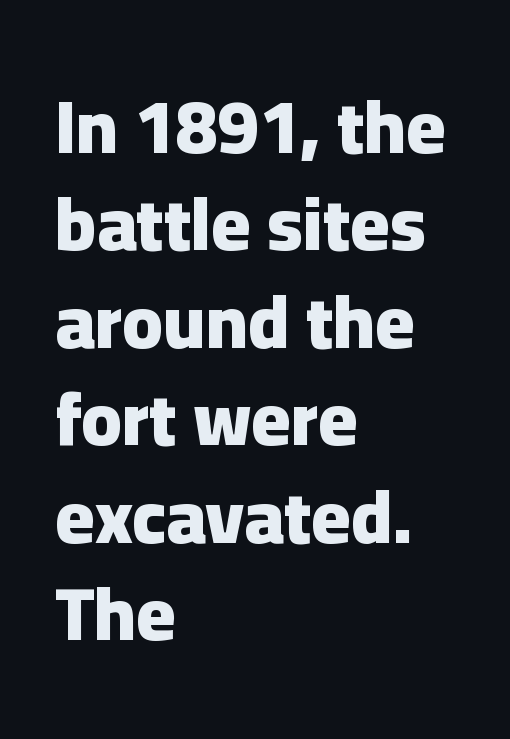
The image shows 75 px heavy sans-serif type, upright; set left-aligned, normal line spacing (1.3x), normal letter spacing, not underlined; low stroke contrast and a medium x-height.
